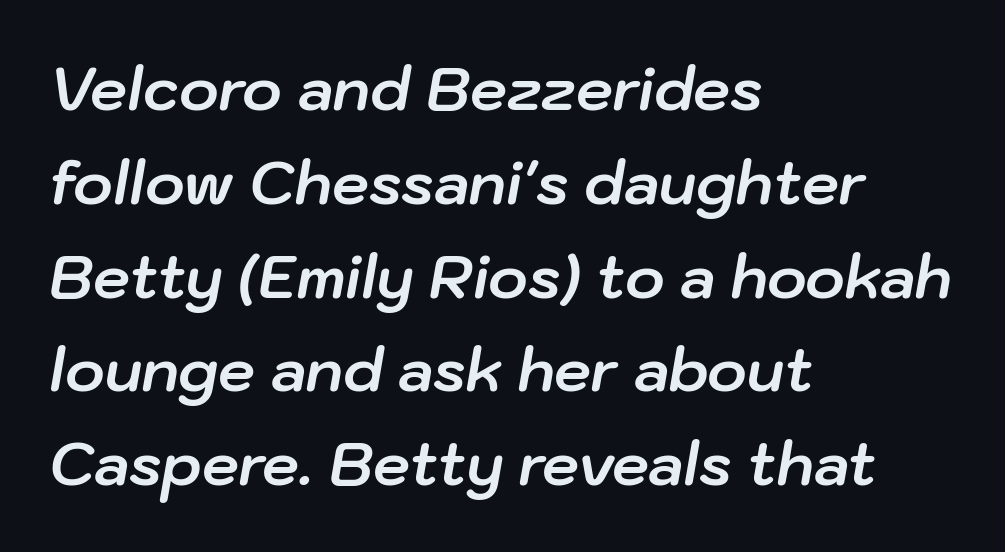
Rendered with sloped, italic letterforms. The rows are spaced the way most documents space them. Think of a printed novel: that variable character pitch is what you see here. Caption: bold face, heavy strokes.
